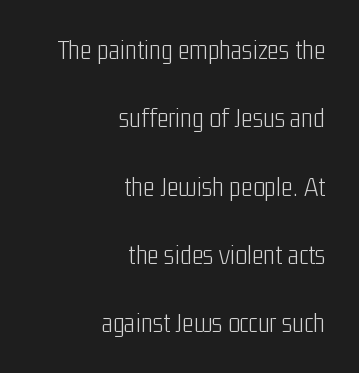
Glyph-to-glyph distance matches everyday printed text. Short and long lines alike share a common ending point at right. Letters rest on an invisible, unmarked baseline. Weight class: somewhere from thin through regular. Here the designer chose a conventional face with non-uniform glyph widths.
